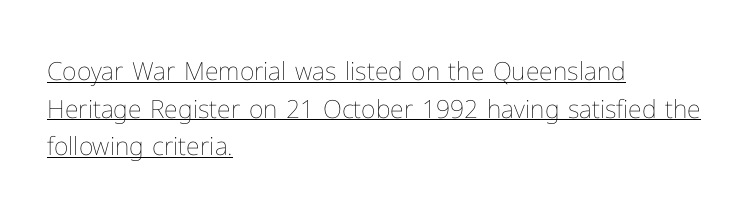
Q: Is the text bold? A: No.
Q: Is the text italic (slanted)? A: No, it is upright.
Q: Is the text underlined? A: Yes.
Q: How is the paragraph aligned? A: Left-aligned.
Q: Is the spacing between letters normal or unusually wide? A: Normal.
Q: Is the spacing between lines tight, normal or loose? A: Normal.
